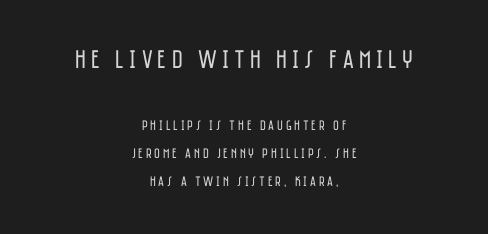
{"italic": "no", "bold": "no", "underline": "no", "align": "center", "line_spacing": "loose", "line_spacing_ratio": 2.03, "letter_spacing": "wide", "letter_spacing_em": 0.2, "larger_block": "first", "size_ratio": 1.86, "glyph_px": 26}
